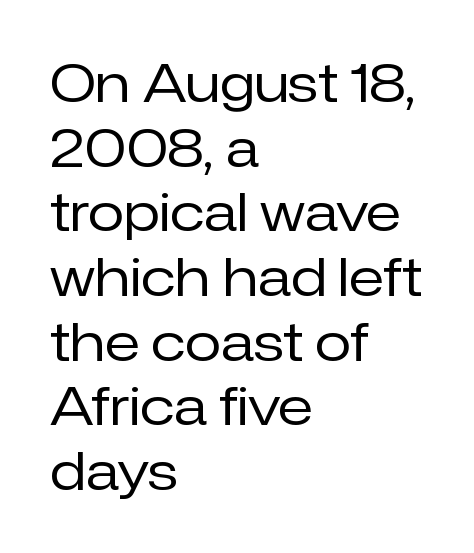
{"serif": "no", "italic": "no", "bold": "no", "weight": "regular", "width": "normal", "stroke_contrast": "low", "x_height": "medium", "monospaced": "no", "underline": "no", "align": "left", "line_spacing_ratio": 1.22, "letter_spacing": "normal", "letter_spacing_em": 0.0, "glyph_px": 53}
